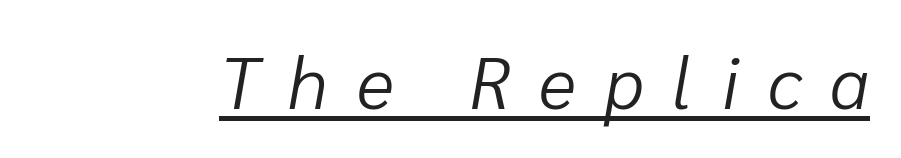
The image shows 72 px light type, italic (leaning right); set unusually wide letter spacing (+0.4 em), underlined; low stroke contrast and a medium x-height.
